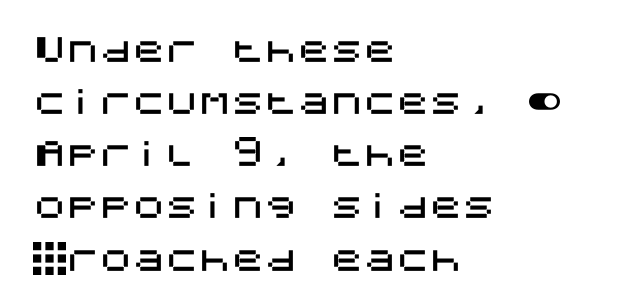
The specimen reads as upright at a glance. If you drew a ruler down the left edge, every line would touch it. The space directly below the letters is spotless. The tracking reads as untouched default to a designer's eye. What kind of face is this? One without serifs — a sans. Baseline-to-baseline distance is the conventional proportion of letter height.
